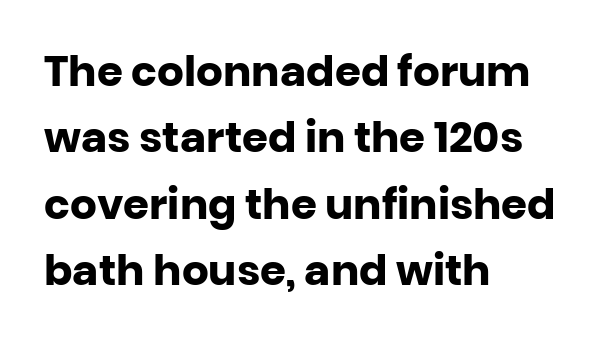
Q: Is the text bold? A: Yes.
Q: Is the text italic (slanted)? A: No, it is upright.
Q: Is the typeface a serif or a sans-serif typeface? A: Sans-serif.
Q: Is the text underlined? A: No.
Q: How is the paragraph aligned? A: Left-aligned.
Q: Is the spacing between letters normal or unusually wide? A: Normal.
Q: Is the spacing between lines tight, normal or loose? A: Normal.
Q: Width (condensed, normal, or wide)? A: Normal.
Q: Stroke contrast? A: Low.
Q: x-height? A: Large.
Q: Monospaced? A: No.
